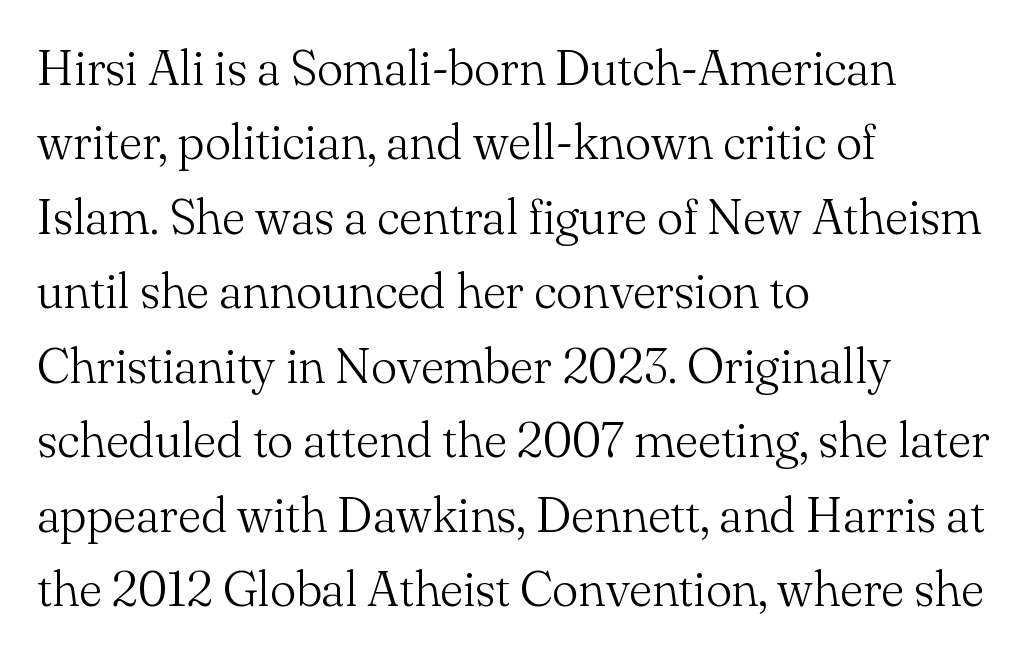
Q: Is the text bold? A: No.
Q: Is the text italic (slanted)? A: No, it is upright.
Q: Is the typeface a serif or a sans-serif typeface? A: Serif.
Q: Is the text underlined? A: No.
Q: How is the paragraph aligned? A: Left-aligned.
Q: Is the spacing between letters normal or unusually wide? A: Normal.
Q: Is the spacing between lines tight, normal or loose? A: Normal.
Q: Width (condensed, normal, or wide)? A: Normal.
Q: Stroke contrast? A: Medium.
Q: x-height? A: Small.
Q: Monospaced? A: No.
